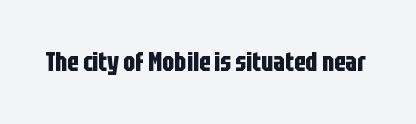
The image shows 26 px bold type, upright; set normal letter spacing, not underlined.
